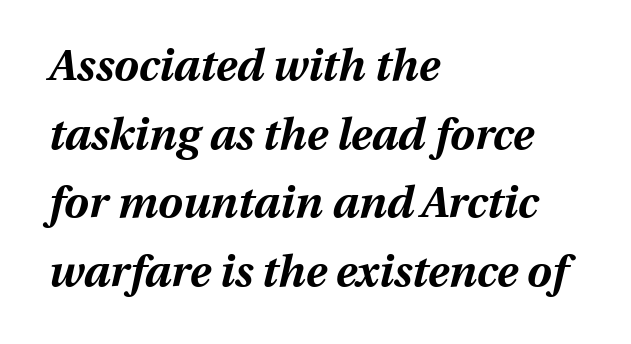
The image shows 44 px bold type, italic (leaning right); set left-aligned, normal line spacing (1.56x), normal letter spacing, not underlined; medium stroke contrast and a medium x-height.
